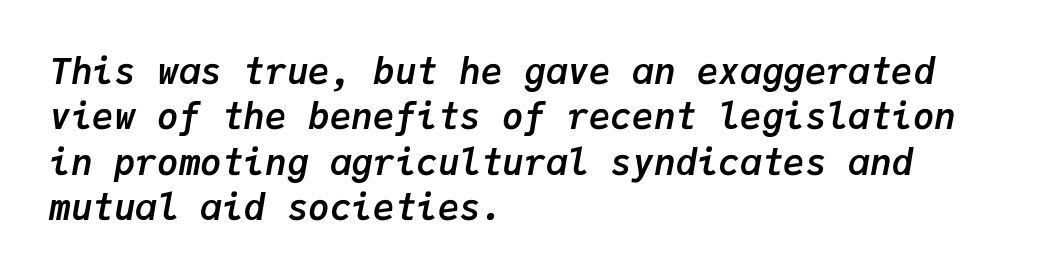
Q: Is the text bold? A: Yes.
Q: Is the text italic (slanted)? A: Yes, it leans right by about 9 degrees.
Q: Is the text underlined? A: No.
Q: How is the paragraph aligned? A: Left-aligned.
Q: Is the spacing between letters normal or unusually wide? A: Normal.
Q: Is the spacing between lines tight, normal or loose? A: Normal.
Q: Width (condensed, normal, or wide)? A: Normal.
Q: Stroke contrast? A: Low.
Q: x-height? A: Medium.
Q: Monospaced? A: Yes.
